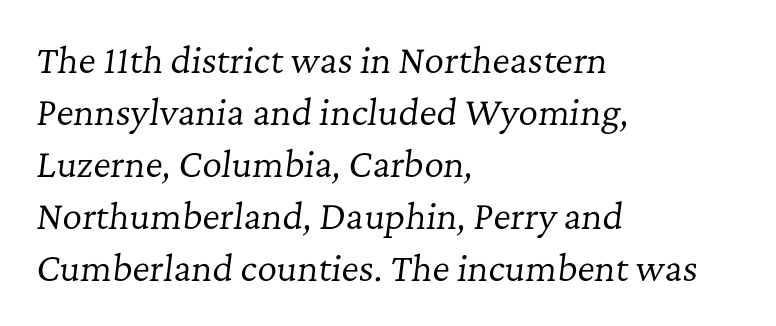
Q: Is the text bold? A: No.
Q: Is the text italic (slanted)? A: Yes, it leans right by about 7 degrees.
Q: Is the typeface a serif or a sans-serif typeface? A: Serif.
Q: Is the text underlined? A: No.
Q: How is the paragraph aligned? A: Left-aligned.
Q: Is the spacing between letters normal or unusually wide? A: Normal.
Q: Is the spacing between lines tight, normal or loose? A: Normal.
Q: Width (condensed, normal, or wide)? A: Normal.
Q: Stroke contrast? A: Low.
Q: x-height? A: Medium.
Q: Monospaced? A: No.
